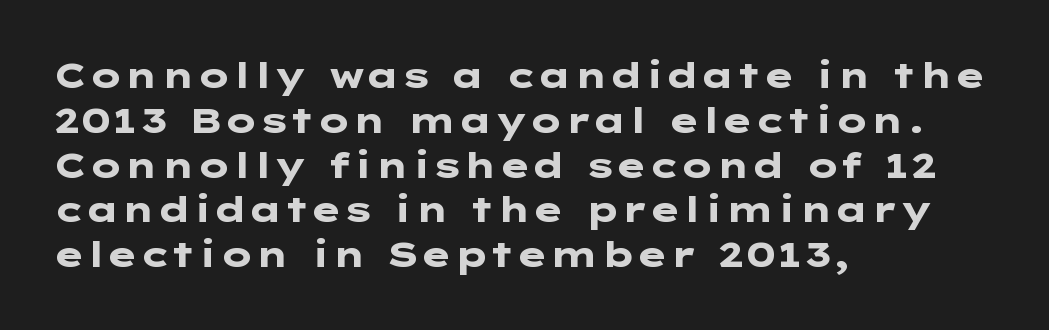
{"serif": "no", "italic": "no", "bold": "yes", "weight": "heavy", "width": "wide", "stroke_contrast": "low", "x_height": "medium", "underline": "no", "align": "left", "line_spacing": "normal", "line_spacing_ratio": 1.28, "letter_spacing": "normal", "letter_spacing_em": 0.0, "glyph_px": 35}
